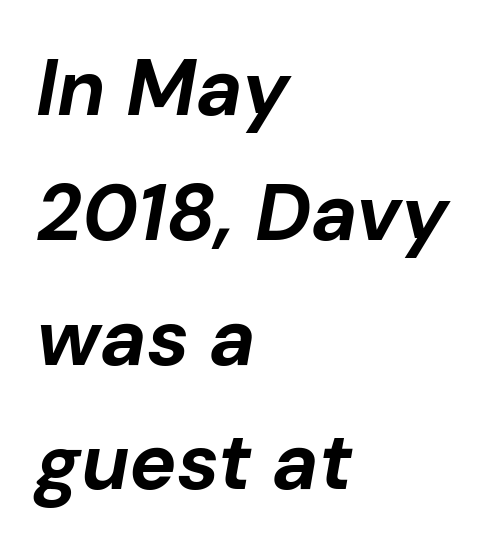
{"italic": "yes", "lean": "right", "slant_degrees": 10, "bold": "yes", "weight": "bold", "width": "normal", "stroke_contrast": "low", "x_height": "medium", "monospaced": "no", "underline": "no", "align": "left", "line_spacing": "normal", "line_spacing_ratio": 1.58, "letter_spacing": "normal", "letter_spacing_em": 0.0, "glyph_px": 79}
